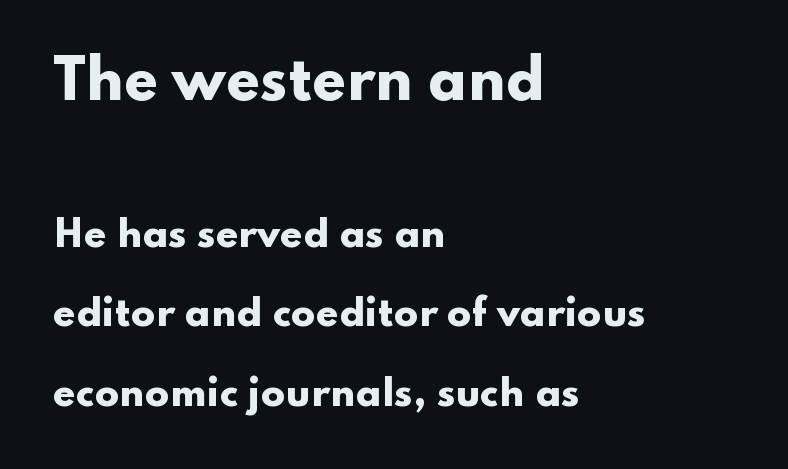
{"serif": "no", "italic": "no", "bold": "yes", "weight": "heavy", "width": "wide", "stroke_contrast": "low", "x_height": "small", "monospaced": "no", "underline": "no", "align": "left", "line_spacing": "loose", "line_spacing_ratio": 2.21, "letter_spacing": "normal", "letter_spacing_em": 0.0, "larger_block": "first", "size_ratio": 1.5, "glyph_px": 54}
